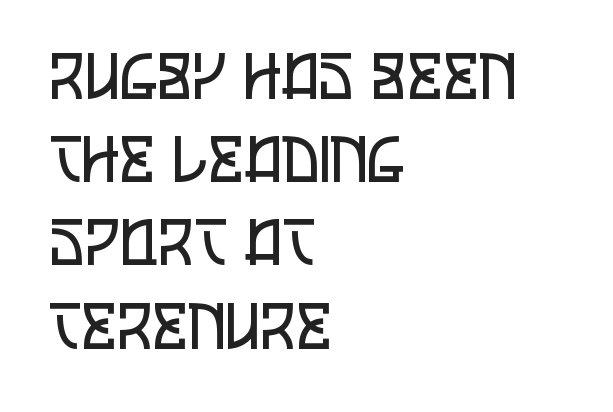
{"serif": "no", "italic": "no", "bold": "no", "weight": "regular", "width": "condensed", "stroke_contrast": "low", "x_height": "large", "monospaced": "no", "underline": "no", "align": "left", "line_spacing": "normal", "line_spacing_ratio": 1.3, "letter_spacing": "normal", "letter_spacing_em": 0.0, "glyph_px": 64}
